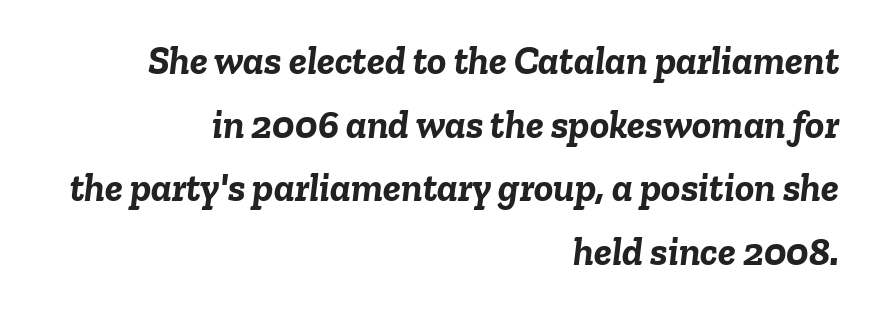
The setting favours the right margin, as signatures and pull-quotes sometimes do. Students, this is bold: see how much ink each stroke carries. The face used here is proportionally spaced, like ordinary book or web type. Italic? Definitely — the glyphs are oblique.
